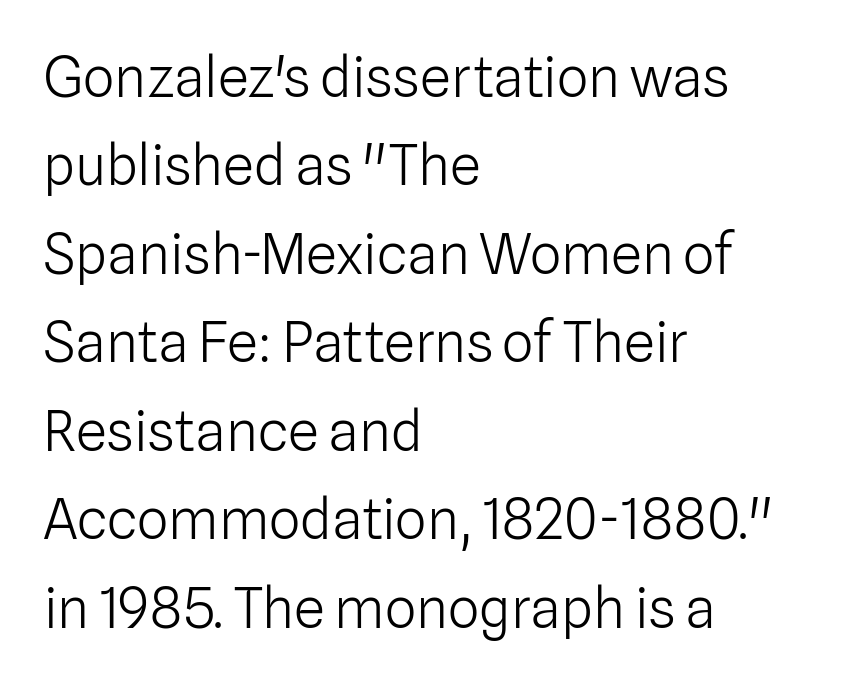
The image shows 56 px light sans-serif type, upright; set left-aligned, normal line spacing (1.58x), normal letter spacing, not underlined; low stroke contrast and a medium x-height.
